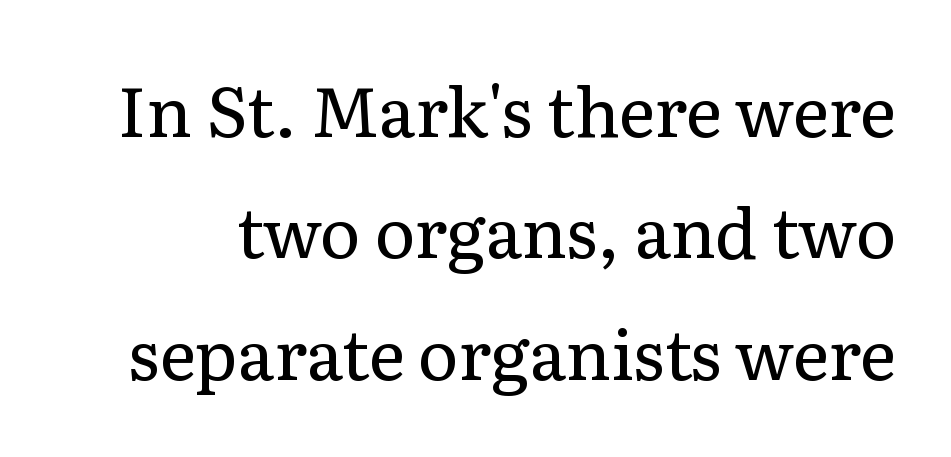
Is this a fixed-width face? No — the glyphs have proportional, varying widths. Stem width sits at or under what a default text font uses. Every character sits straight up, as roman type does. Characters follow at the spacing the type designer built in. Words float on clear page, feet unadorned.
